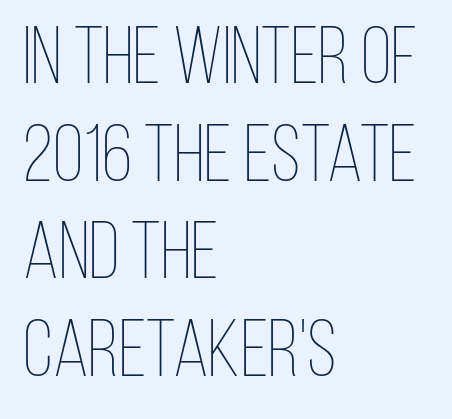
The image shows 80 px thin, condensed type, upright; set left-aligned, line spacing 1.22x, normal letter spacing, not underlined; low stroke contrast and a large x-height.
